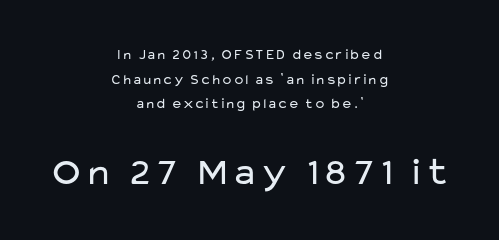
{"serif": "no", "italic": "no", "bold": "no", "weight": "regular", "width": "wide", "stroke_contrast": "low", "x_height": "medium", "monospaced": "no", "underline": "no", "align": "center", "line_spacing_ratio": 1.76, "letter_spacing": "normal", "letter_spacing_em": 0.0, "larger_block": "second", "size_ratio": 2.79, "glyph_px": 39}
